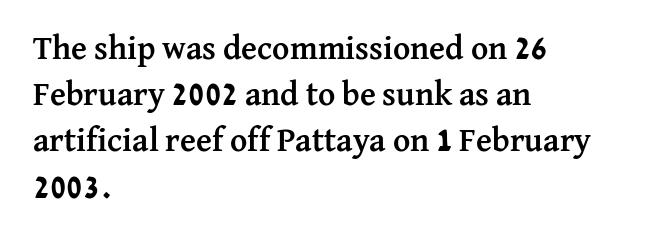
{"serif": "yes", "italic": "no", "bold": "yes", "weight": "semibold", "width": "normal", "stroke_contrast": "medium", "x_height": "medium", "monospaced": "no", "underline": "no", "align": "left", "line_spacing": "normal", "line_spacing_ratio": 1.4, "letter_spacing": "normal", "letter_spacing_em": 0.0, "glyph_px": 33}
